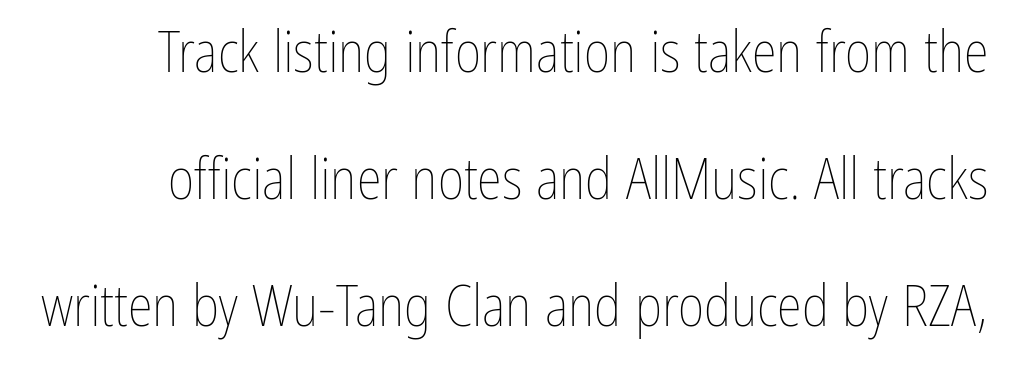
Q: Is the text bold? A: No.
Q: Is the text italic (slanted)? A: No, it is upright.
Q: Is the text underlined? A: No.
Q: Is the spacing between letters normal or unusually wide? A: Normal.
Q: Is the spacing between lines tight, normal or loose? A: Loose.
Q: Width (condensed, normal, or wide)? A: Condensed.
Q: Stroke contrast? A: Low.
Q: x-height? A: Medium.
Q: Monospaced? A: No.
